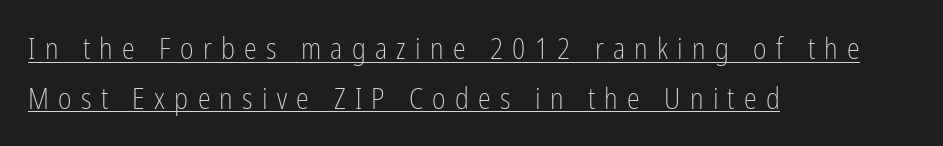
{"serif": "no", "italic": "no", "bold": "no", "weight": "light", "width": "condensed", "stroke_contrast": "low", "x_height": "medium", "monospaced": "no", "underline": "yes", "align": "left", "line_spacing_ratio": 1.71, "letter_spacing": "wide", "letter_spacing_em": 0.32, "glyph_px": 29}
